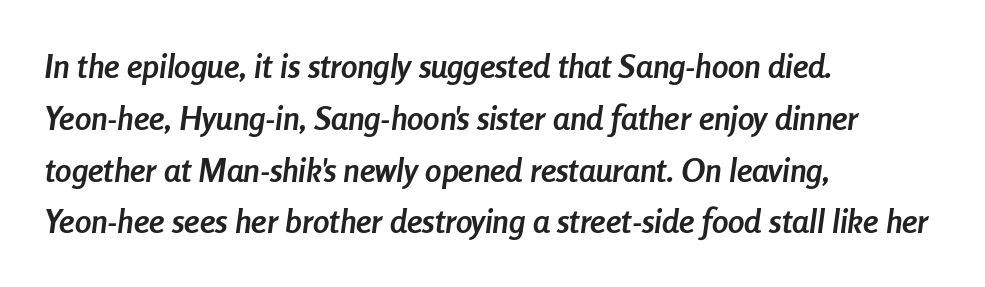
{"italic": "yes", "lean": "right", "slant_degrees": 8, "bold": "yes", "weight": "semibold", "width": "condensed", "stroke_contrast": "low", "x_height": "medium", "monospaced": "no", "underline": "no", "align": "left", "line_spacing": "normal", "line_spacing_ratio": 1.57, "letter_spacing": "normal", "letter_spacing_em": 0.0, "glyph_px": 33}
